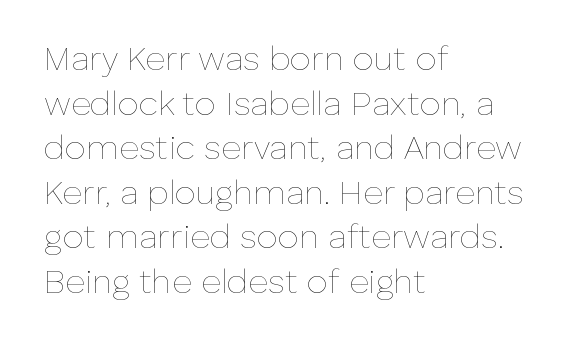
Q: Is the text bold? A: No.
Q: Is the text italic (slanted)? A: No, it is upright.
Q: Is the text underlined? A: No.
Q: How is the paragraph aligned? A: Left-aligned.
Q: Is the spacing between letters normal or unusually wide? A: Normal.
Q: Is the spacing between lines tight, normal or loose? A: Normal.
Q: Width (condensed, normal, or wide)? A: Normal.
Q: Stroke contrast? A: Low.
Q: x-height? A: Medium.
Q: Monospaced? A: No.
